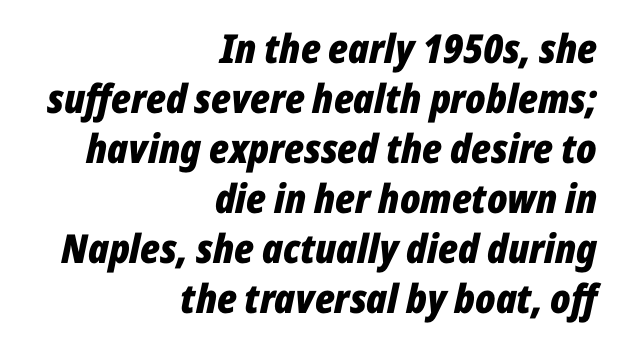
Visually the block forms a straight wall on the right and a jagged coastline on the left. These lines carry a lot of weight — the face is fully bold. Caption: standard tracking, unaltered. Descenders hang freely into open space. This sample has the flowing, uneven cadence of proportional lettering. A typesetter would call this leading conventional body-copy spacing.
